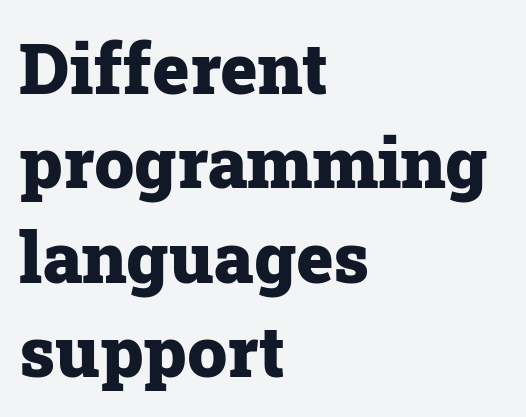
The image shows 71 px heavy serif type, upright; set left-aligned, normal line spacing (1.33x), normal letter spacing, not underlined; low stroke contrast and a medium x-height.
